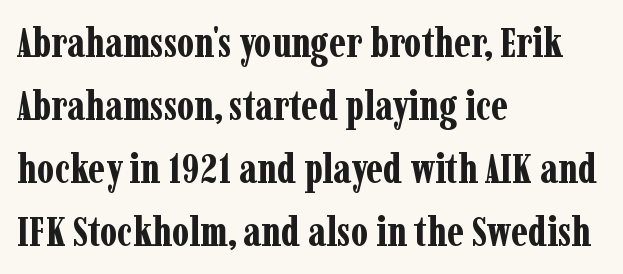
The typeface chosen for these lines features serifs. Successive baselines arrive at the customary interval. Posture: straight, roman, zero tilt. I'd describe the lettering as bold — thick and assertive. Note the varied advance widths — an 'i' is clearly narrower than an 'm'.
